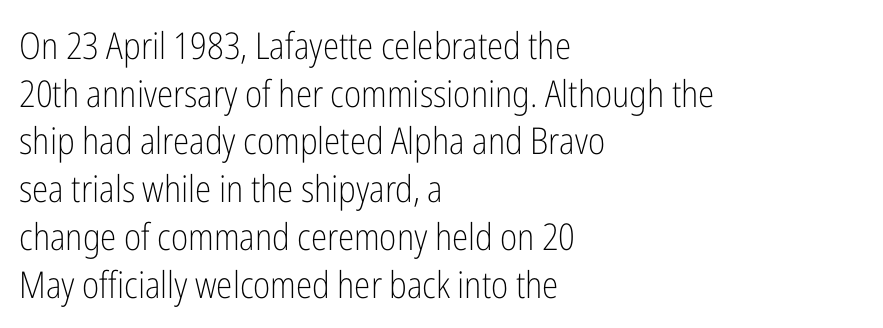
Q: Is the text bold? A: No.
Q: Is the text italic (slanted)? A: No, it is upright.
Q: Is the typeface a serif or a sans-serif typeface? A: Sans-serif.
Q: Is the text underlined? A: No.
Q: How is the paragraph aligned? A: Left-aligned.
Q: Is the spacing between letters normal or unusually wide? A: Normal.
Q: Is the spacing between lines tight, normal or loose? A: Normal.
Q: Width (condensed, normal, or wide)? A: Condensed.
Q: Stroke contrast? A: Low.
Q: x-height? A: Medium.
Q: Monospaced? A: No.
